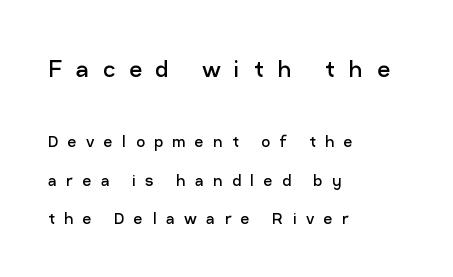
{"serif": "no", "italic": "no", "bold": "no", "weight": "regular", "width": "normal", "stroke_contrast": "low", "x_height": "medium", "monospaced": "no", "underline": "no", "align": "left", "line_spacing": "loose", "line_spacing_ratio": 2.03, "letter_spacing": "wide", "letter_spacing_em": 0.5, "larger_block": "first", "size_ratio": 1.47, "glyph_px": 28}
